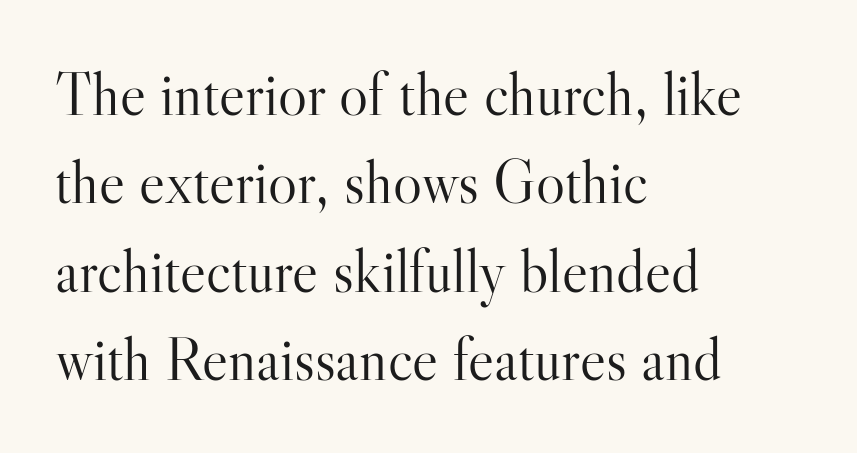
The space between consecutive lines is moderate. Weight class: somewhere from thin through regular. A classic flush-left, rag-right setting is used for this passage. Each letter's strokes conclude with small projecting serifs. Caption: standard tracking, unaltered. In terms of posture, this sample is upright.
